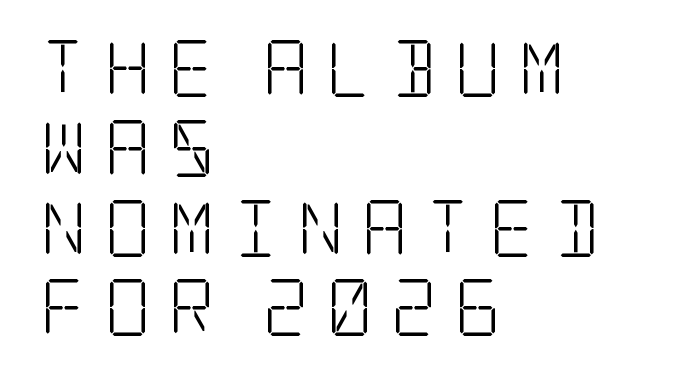
The image shows 57 px light, condensed serif type, upright; set left-aligned, normal line spacing (1.4x), unusually wide letter spacing (+0.31 em), not underlined; low stroke contrast and a large x-height.
